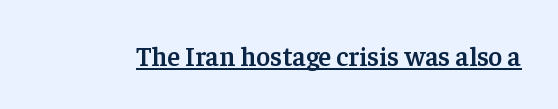
The image shows 27 px text type, upright; set normal letter spacing, underlined.
